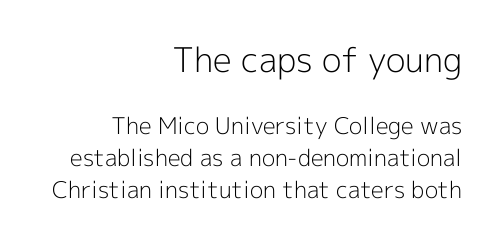
{"serif": "no", "italic": "no", "bold": "no", "weight": "light", "width": "normal", "x_height": "medium", "monospaced": "no", "underline": "no", "align": "right", "line_spacing": "normal", "line_spacing_ratio": 1.38, "letter_spacing": "normal", "letter_spacing_em": 0.0, "larger_block": "first", "size_ratio": 1.48, "glyph_px": 34}
